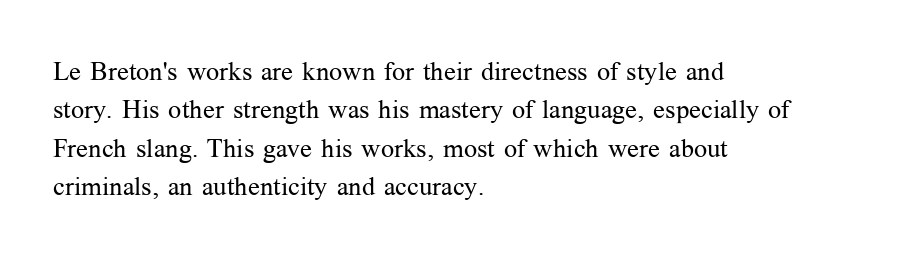
{"italic": "no", "bold": "no", "underline": "no", "align": "left", "line_spacing": "normal", "line_spacing_ratio": 1.48, "letter_spacing": "normal", "letter_spacing_em": 0.0, "glyph_px": 26}
